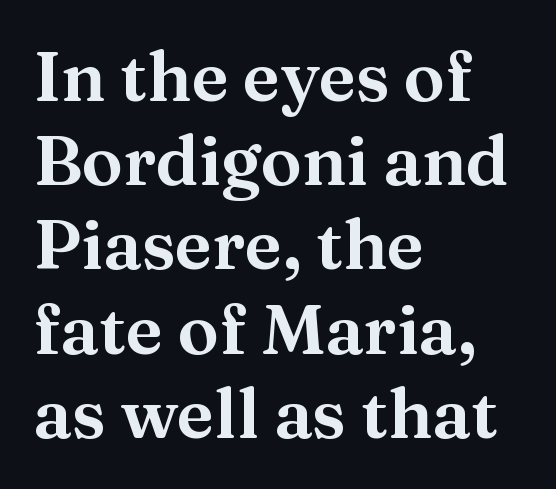
To sum up the face: it has serifs. Any mark beneath the type? The region is blank. Do the letters lean? They stand straight. Words appear dense and cohesive because spacing is normal. One-word summary of the alignment: left. Looks like regular typesetting: each glyph gets only the width it needs.
